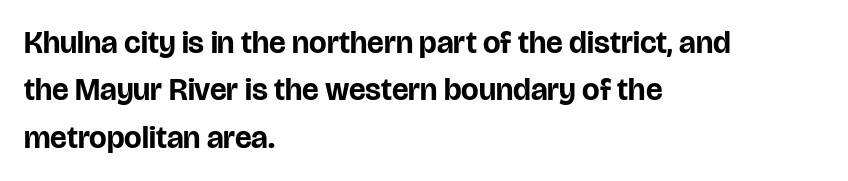
{"serif": "no", "italic": "no", "bold": "yes", "weight": "bold", "width": "normal", "stroke_contrast": "low", "x_height": "large", "monospaced": "no", "underline": "no", "align": "left", "line_spacing": "normal", "line_spacing_ratio": 1.53, "letter_spacing": "normal", "letter_spacing_em": 0.0, "glyph_px": 31}
